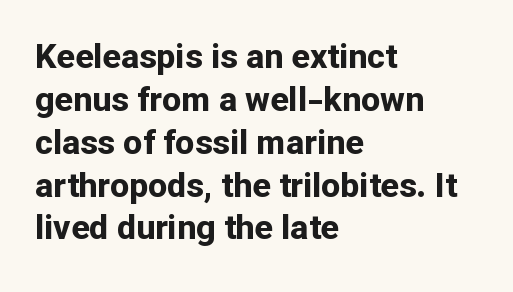
{"serif": "no", "italic": "no", "bold": "yes", "weight": "bold", "width": "normal", "stroke_contrast": "low", "x_height": "medium", "monospaced": "no", "underline": "no", "align": "left", "line_spacing": "normal", "line_spacing_ratio": 1.26, "letter_spacing": "normal", "letter_spacing_em": 0.0, "glyph_px": 34}
